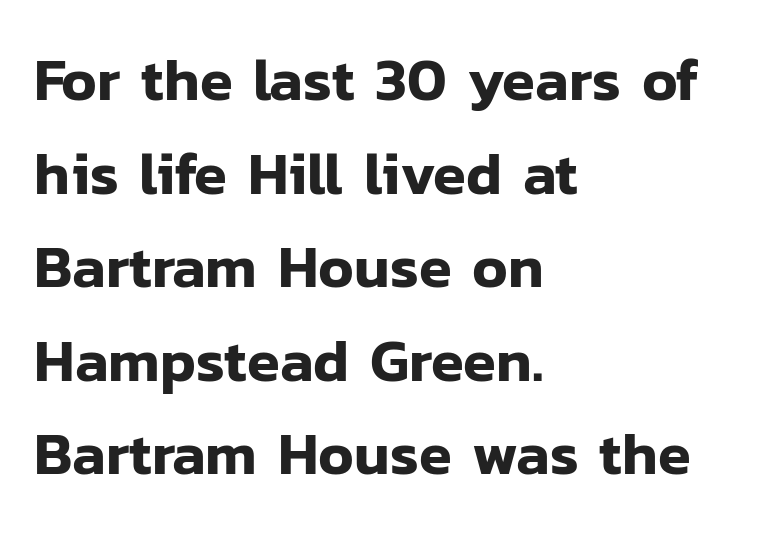
The image shows 60 px sans-serif type, upright; set left-aligned, normal line spacing (1.56x), normal letter spacing, not underlined; low stroke contrast and a medium x-height.
